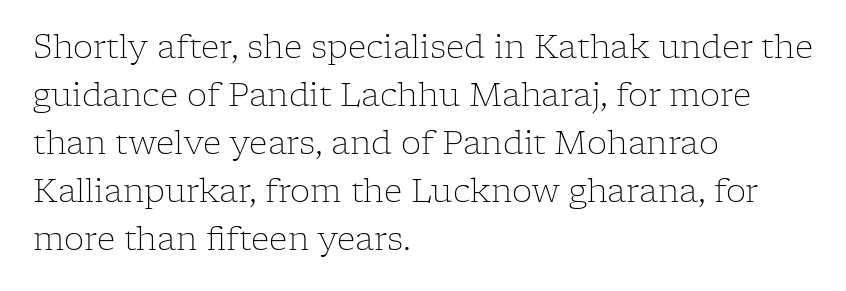
Q: Is the text bold? A: No.
Q: Is the text italic (slanted)? A: No, it is upright.
Q: Is the typeface a serif or a sans-serif typeface? A: Serif.
Q: Is the text underlined? A: No.
Q: How is the paragraph aligned? A: Left-aligned.
Q: Is the spacing between letters normal or unusually wide? A: Normal.
Q: Is the spacing between lines tight, normal or loose? A: Normal.
Q: Width (condensed, normal, or wide)? A: Normal.
Q: Stroke contrast? A: Low.
Q: x-height? A: Medium.
Q: Monospaced? A: No.
